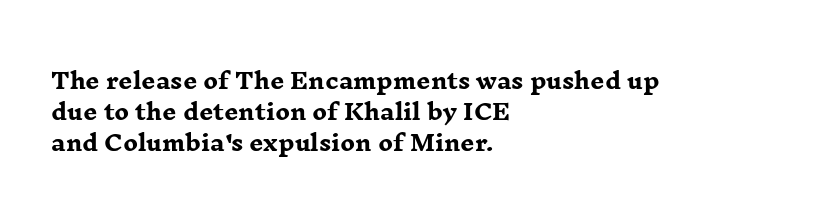
{"italic": "no", "bold": "yes", "underline": "no", "align": "left", "line_spacing": "normal", "line_spacing_ratio": 1.41, "letter_spacing": "normal", "letter_spacing_em": 0.0, "glyph_px": 22}
